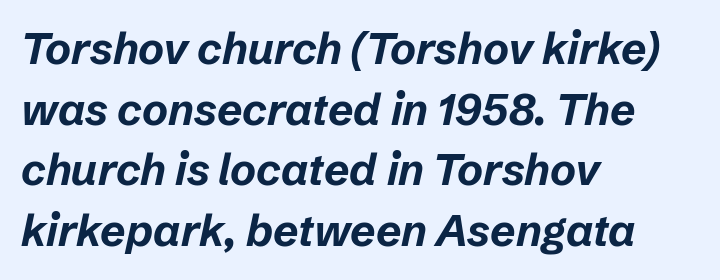
When letters slant like this, we call the style italic. As a designer I'd log this as weight 700, bold. Reading down the block, your eye returns to a fixed left position each line. Character widths vary here, with narrow letters taking less room than wide ones. Rows of type keep a routine distance in the vertical direction. Tracking here is standard; glyphs follow each other at the usual distance.
